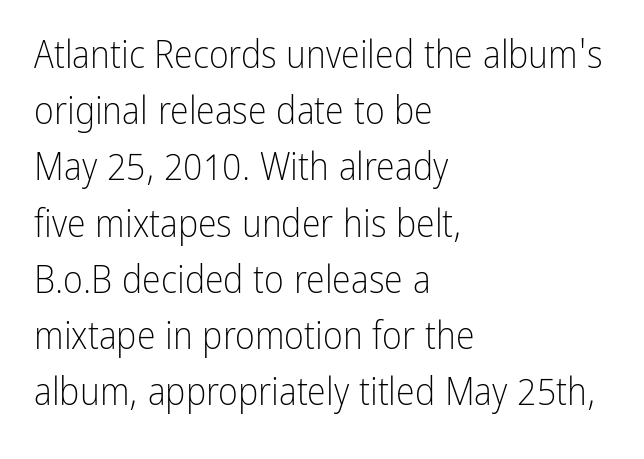
{"serif": "no", "italic": "no", "bold": "no", "weight": "light", "width": "condensed", "stroke_contrast": "low", "x_height": "medium", "monospaced": "no", "underline": "no", "align": "left", "line_spacing": "normal", "line_spacing_ratio": 1.48, "letter_spacing": "normal", "letter_spacing_em": 0.0, "glyph_px": 38}
